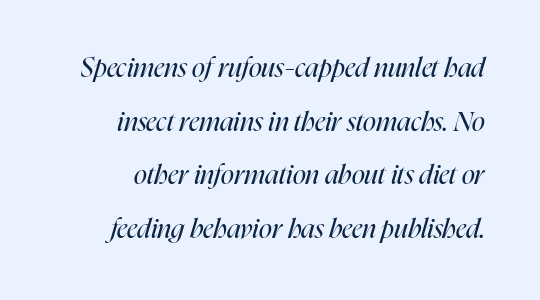
The image shows 27 px text type, italic (leaning right); set loose line spacing (1.99x), normal letter spacing, not underlined.
